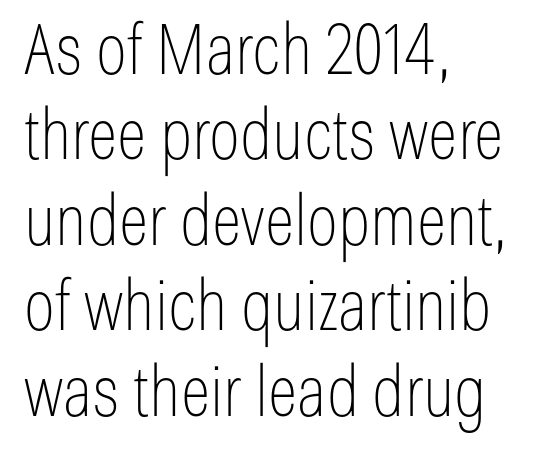
Q: Is the text bold? A: No.
Q: Is the text italic (slanted)? A: No, it is upright.
Q: Is the typeface a serif or a sans-serif typeface? A: Sans-serif.
Q: Is the text underlined? A: No.
Q: How is the paragraph aligned? A: Left-aligned.
Q: Is the spacing between letters normal or unusually wide? A: Normal.
Q: Width (condensed, normal, or wide)? A: Condensed.
Q: Stroke contrast? A: Low.
Q: x-height? A: Medium.
Q: Monospaced? A: No.
